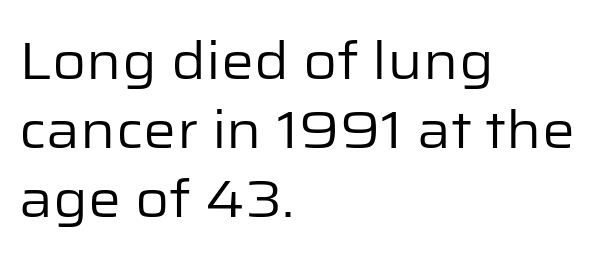
Q: Is the text bold? A: No.
Q: Is the text italic (slanted)? A: No, it is upright.
Q: Is the typeface a serif or a sans-serif typeface? A: Sans-serif.
Q: Is the text underlined? A: No.
Q: How is the paragraph aligned? A: Left-aligned.
Q: Is the spacing between letters normal or unusually wide? A: Normal.
Q: Is the spacing between lines tight, normal or loose? A: Normal.
Q: Width (condensed, normal, or wide)? A: Normal.
Q: Stroke contrast? A: Low.
Q: x-height? A: Medium.
Q: Monospaced? A: No.
